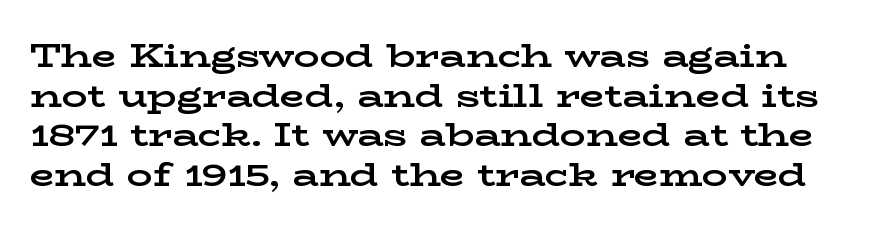
{"serif": "yes", "italic": "no", "bold": "yes", "weight": "bold", "width": "wide", "stroke_contrast": "low", "x_height": "medium", "monospaced": "no", "underline": "no", "line_spacing_ratio": 1.24, "letter_spacing": "normal", "letter_spacing_em": 0.0, "glyph_px": 32}
